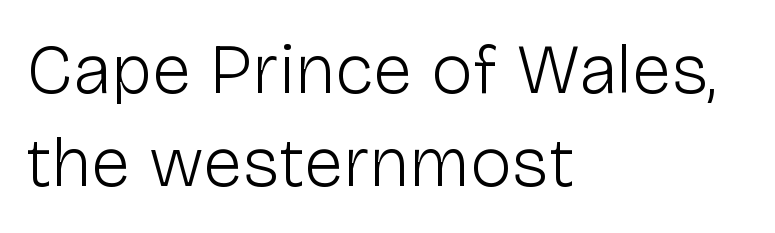
This is roman type, the default non-slanted kind. Words float on clear page, feet unadorned. Nothing heavy about these letters — not bold at all. Note the varied advance widths — an 'i' is clearly narrower than an 'm'. These lines are composed in type without serifs.
